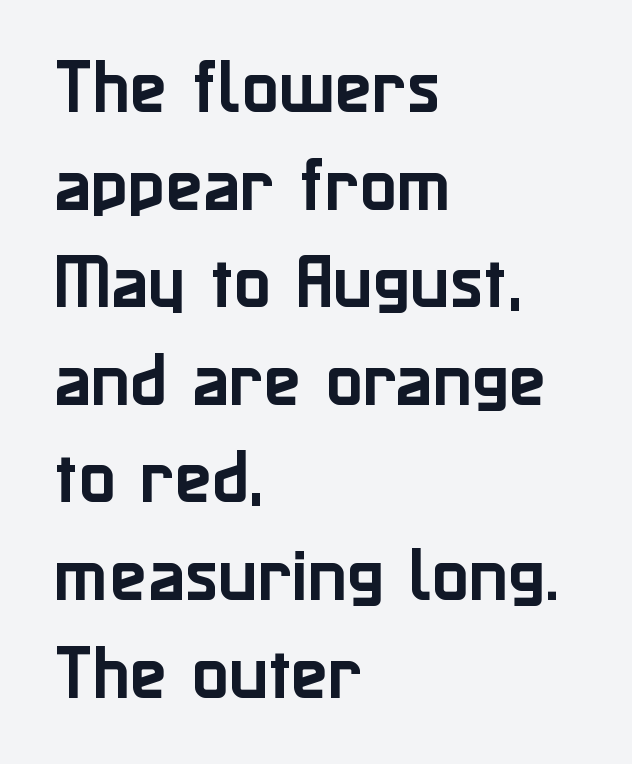
{"serif": "no", "italic": "no", "width": "normal", "stroke_contrast": "low", "x_height": "medium", "monospaced": "no", "underline": "no", "align": "left", "line_spacing": "normal", "line_spacing_ratio": 1.6, "letter_spacing": "normal", "letter_spacing_em": 0.0, "glyph_px": 61}
